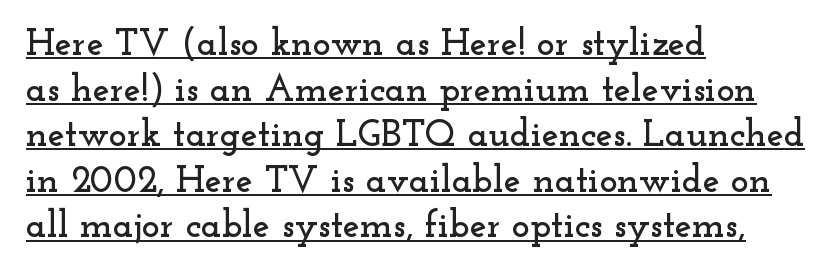
Character widths vary here, with narrow letters taking less room than wide ones. The rag falls on the right side of this text block. Italic? Not at all — the glyphs are vertical. Are there feet on the stems? There are — it's a serif.
